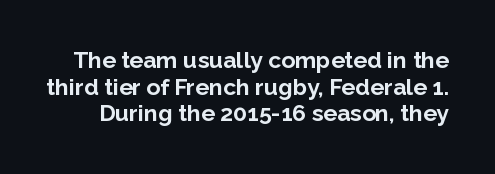
What weight is shown? A full bold with thick strokes. Each row of text sits above clean, open space. Every stem runs plumb, perpendicular to the baseline. Spacing between characters is what you'd get straight out of the box.
